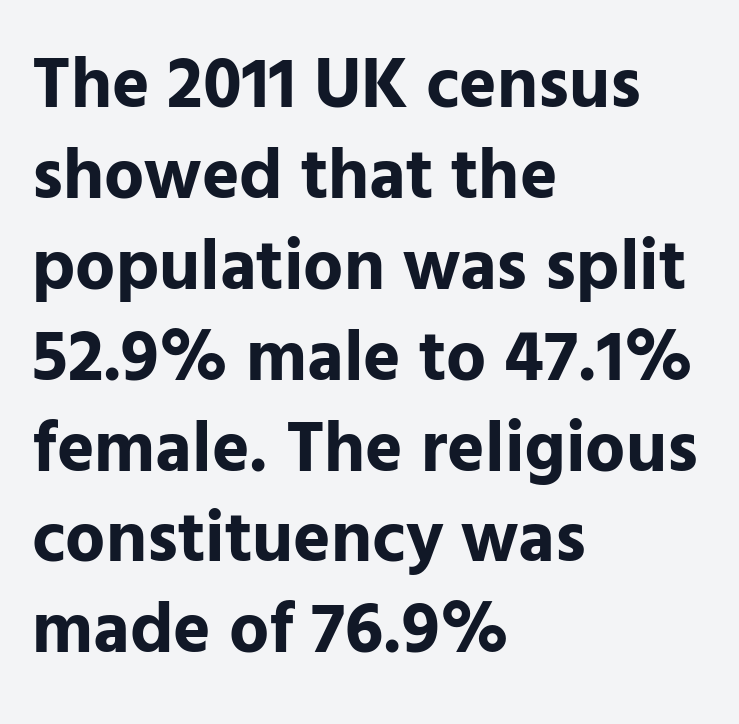
Style check: upright. Does the weight exceed regular? Yes, all the way to bold. The font family rendered here belongs to the sans-serif group. Vertically, the passage feels balanced, rows spaced as you'd expect. The baseline area is clear. Every row of glyphs begins at an identical x-position on the left.
